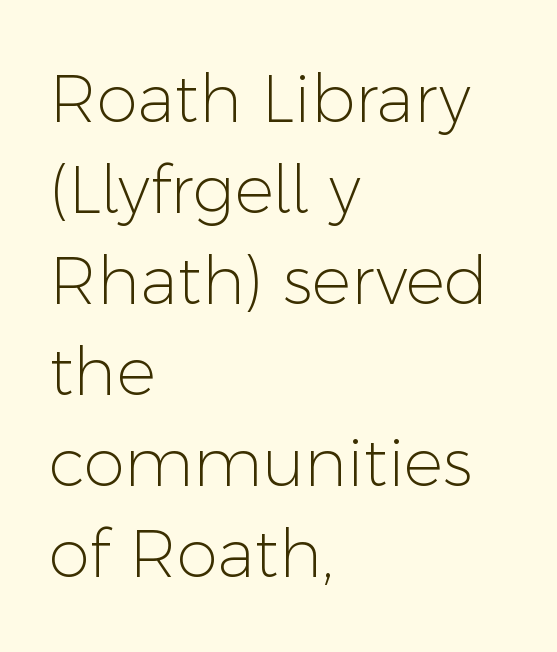
The image shows 66 px light sans-serif type, upright; set left-aligned, normal line spacing (1.38x), normal letter spacing, not underlined; low stroke contrast and a medium x-height.
